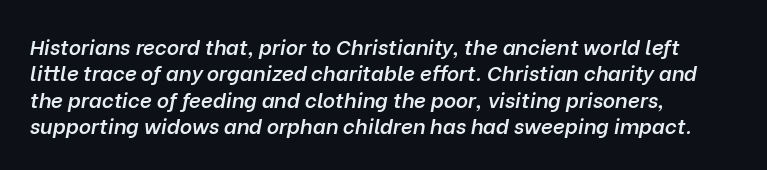
Every row of glyphs begins at an identical x-position on the left. A bare baseline throughout the passage. Line spacing here is normal. Caption: standard tracking, unaltered.
